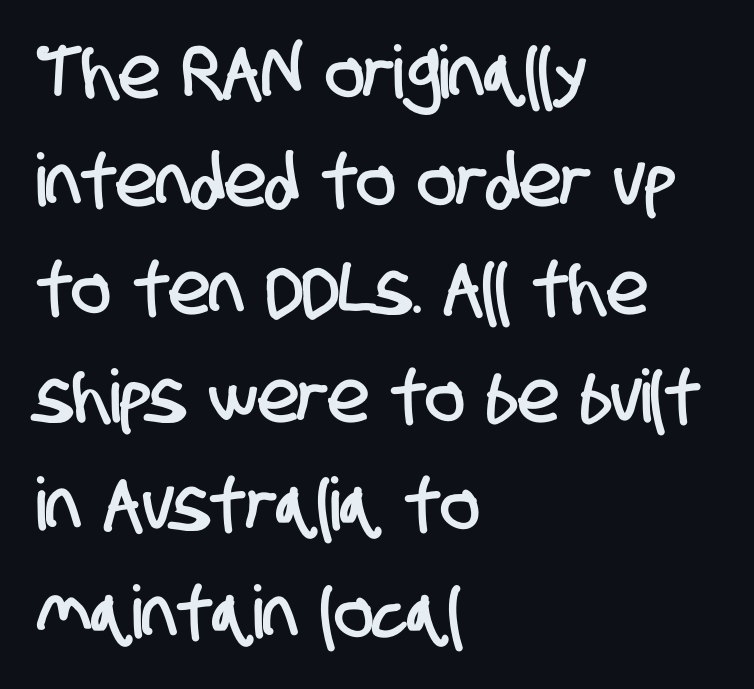
Q: Is the typeface a serif or a sans-serif typeface? A: Sans-serif.
Q: Is the text underlined? A: No.
Q: How is the paragraph aligned? A: Left-aligned.
Q: Is the spacing between letters normal or unusually wide? A: Normal.
Q: Is the spacing between lines tight, normal or loose? A: Normal.
Q: Width (condensed, normal, or wide)? A: Condensed.
Q: Stroke contrast? A: Low.
Q: x-height? A: Large.
Q: Monospaced? A: No.
